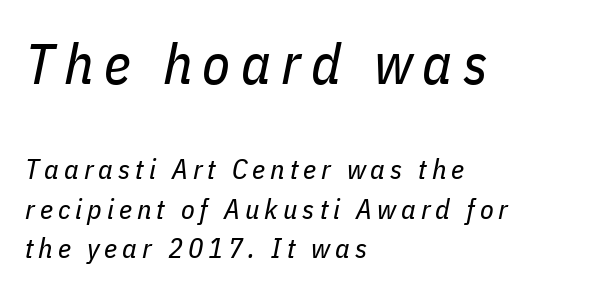
Q: Is the text bold? A: No.
Q: Is the text italic (slanted)? A: Yes, it leans right by about 11 degrees.
Q: Is the text underlined? A: No.
Q: How is the paragraph aligned? A: Left-aligned.
Q: Is the spacing between lines tight, normal or loose? A: Normal.
Q: Which block of text is set in a larger size, the first (top) or the second (bottom)? A: The first (top) one.
Q: Width (condensed, normal, or wide)? A: Condensed.
Q: Stroke contrast? A: Low.
Q: x-height? A: Medium.
Q: Monospaced? A: No.
